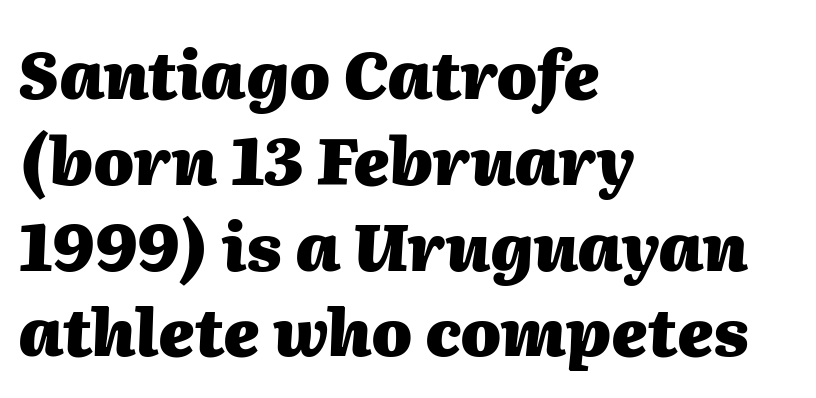
The image shows 65 px heavy type, italic (leaning right); set left-aligned, normal line spacing (1.32x), normal letter spacing, not underlined; medium stroke contrast and a medium x-height.
